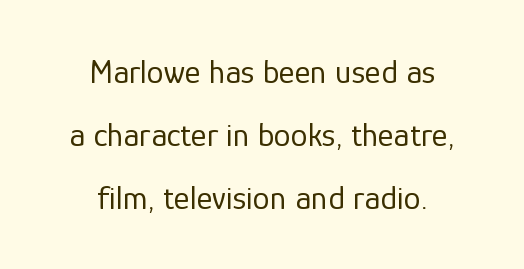
Q: Is the text bold? A: No.
Q: Is the text italic (slanted)? A: No, it is upright.
Q: Is the typeface a serif or a sans-serif typeface? A: Sans-serif.
Q: Is the text underlined? A: No.
Q: How is the paragraph aligned? A: Centered.
Q: Is the spacing between letters normal or unusually wide? A: Normal.
Q: Width (condensed, normal, or wide)? A: Normal.
Q: Stroke contrast? A: Low.
Q: x-height? A: Medium.
Q: Monospaced? A: No.
